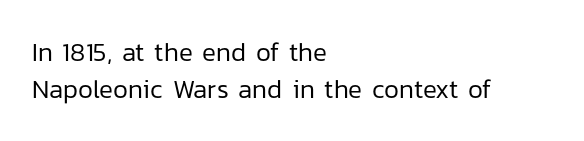
{"italic": "no", "bold": "no", "underline": "no", "align": "left", "line_spacing": "normal", "line_spacing_ratio": 1.41, "letter_spacing": "normal", "letter_spacing_em": 0.0, "glyph_px": 26}
